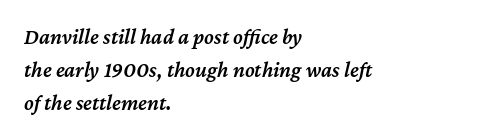
This is moderately heavy type, rendered in semibold. The rendering applies a slant to the glyphs. What stands out about the letter spacing? Nothing — it is the standard amount. Casual observation: everything's shoved over to the left. A typesetter would call this leading conventional body-copy spacing.
